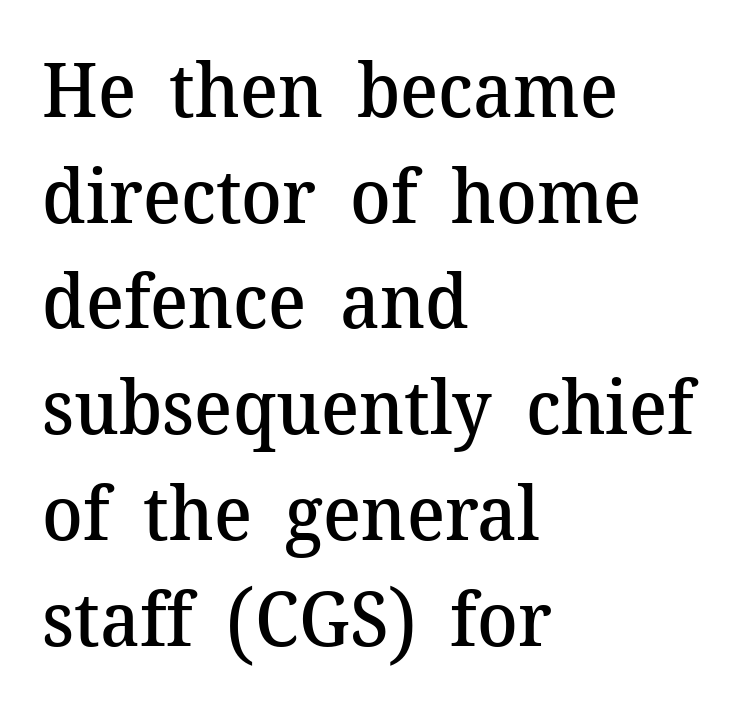
Between one letter and the next there's only the usual sliver of space. Every stem runs plumb, perpendicular to the baseline. Firm but not heavy-handed strokes: this text is semibold. Typeset ragged right — the left edge is the straight one.
